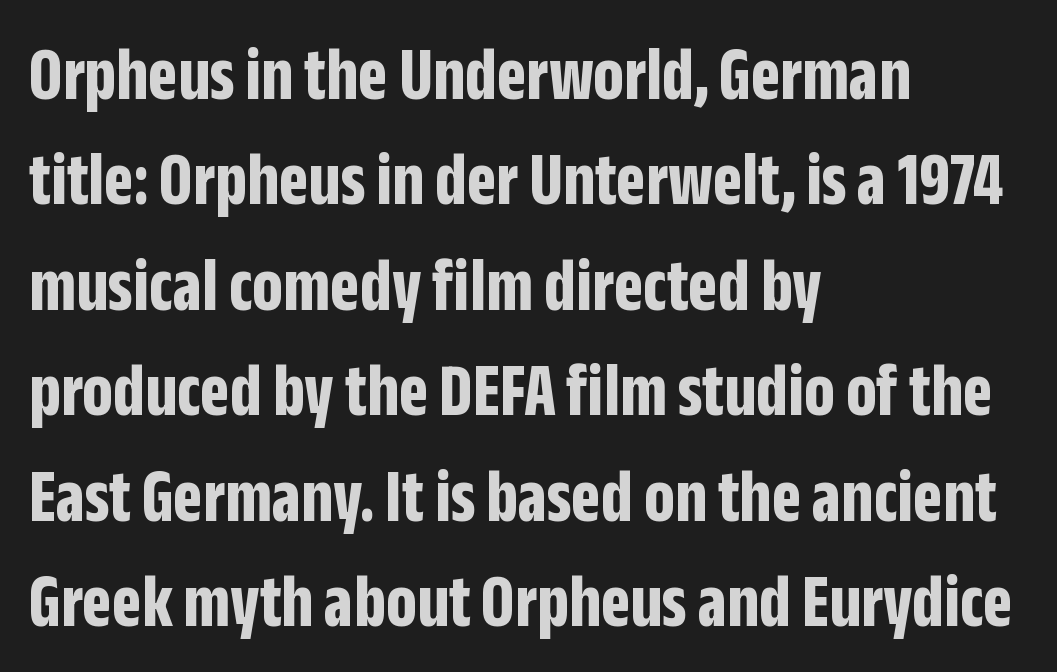
{"serif": "no", "italic": "no", "bold": "yes", "weight": "bold", "width": "condensed", "stroke_contrast": "low", "x_height": "large", "monospaced": "no", "underline": "no", "align": "left", "line_spacing": "normal", "line_spacing_ratio": 1.37, "letter_spacing": "normal", "letter_spacing_em": 0.0, "glyph_px": 77}
